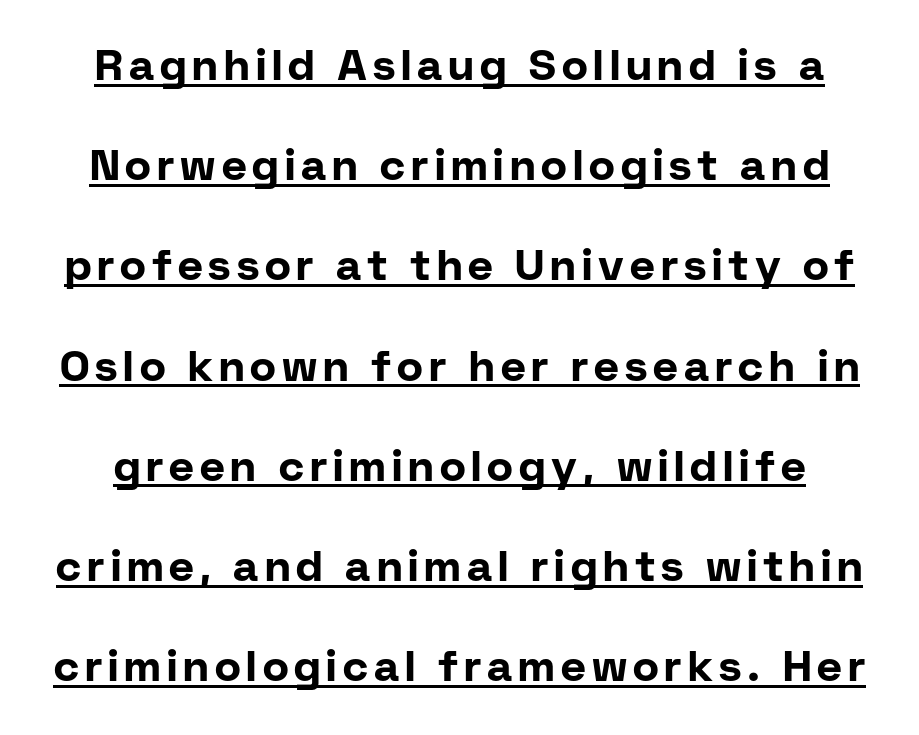
Underlining? Definitely there. Proportional: the letters do not fall into vertical columns. The glyphs have the mass of a bold cut. Whoever set this chose breathing room over compactness in the vertical rhythm. Unlike italic type, these characters show no tilt at all.
